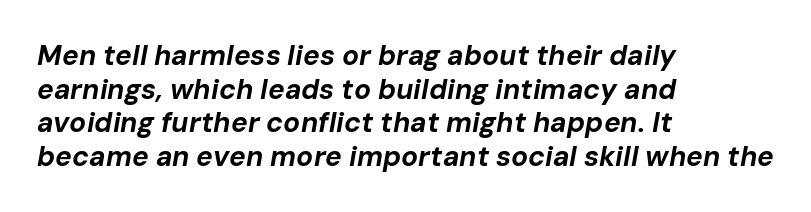
{"italic": "yes", "lean": "right", "slant_degrees": 10, "bold": "yes", "weight": "bold", "width": "normal", "stroke_contrast": "low", "x_height": "medium", "monospaced": "no", "underline": "no", "align": "left", "line_spacing_ratio": 1.2, "letter_spacing": "normal", "letter_spacing_em": 0.0, "glyph_px": 28}
